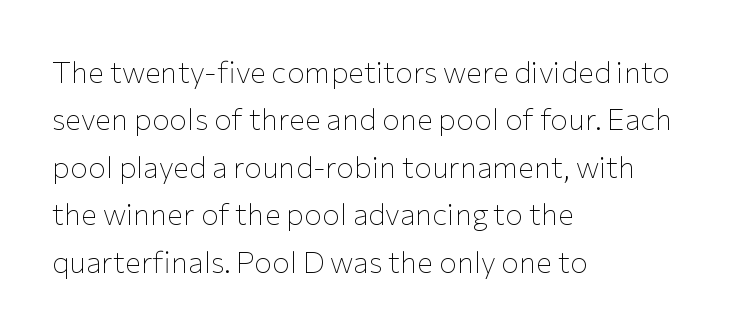
Q: Is the text bold? A: No.
Q: Is the text italic (slanted)? A: No, it is upright.
Q: Is the typeface a serif or a sans-serif typeface? A: Sans-serif.
Q: Is the text underlined? A: No.
Q: How is the paragraph aligned? A: Left-aligned.
Q: Is the spacing between letters normal or unusually wide? A: Normal.
Q: Is the spacing between lines tight, normal or loose? A: Normal.
Q: Width (condensed, normal, or wide)? A: Normal.
Q: Stroke contrast? A: Low.
Q: x-height? A: Medium.
Q: Monospaced? A: No.
